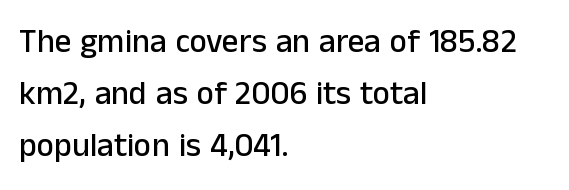
{"serif": "no", "italic": "no", "width": "normal", "stroke_contrast": "low", "x_height": "medium", "monospaced": "no", "underline": "no", "align": "left", "line_spacing": "normal", "line_spacing_ratio": 1.57, "letter_spacing": "normal", "letter_spacing_em": 0.0, "glyph_px": 33}
